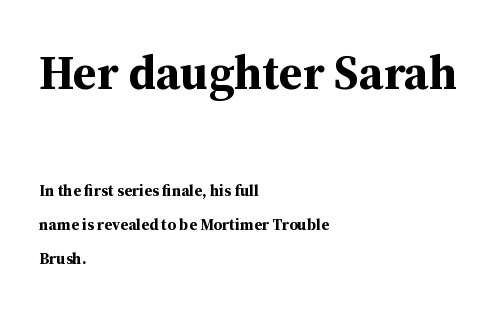
The image shows 48 px bold serif type, upright; set left-aligned, loose line spacing (2.12x), normal letter spacing, not underlined; the first (top) block is 3.0x larger; medium stroke contrast and a medium x-height.
